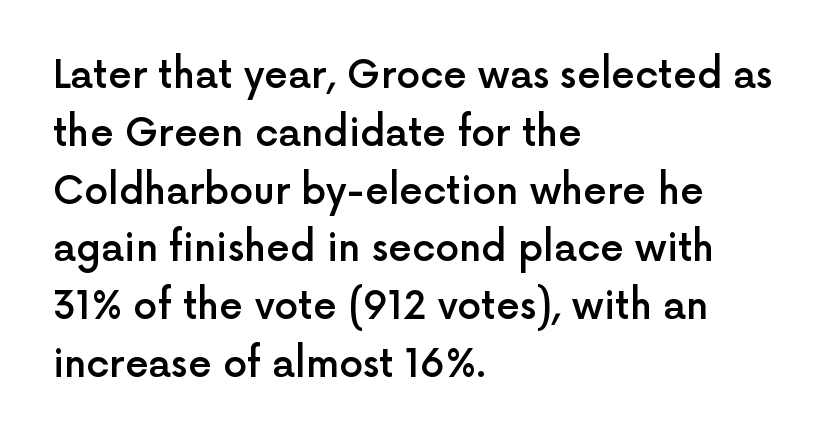
{"serif": "no", "italic": "no", "bold": "semi", "weight": "semibold", "width": "normal", "x_height": "medium", "monospaced": "no", "underline": "no", "align": "left", "line_spacing": "normal", "line_spacing_ratio": 1.52, "letter_spacing": "normal", "letter_spacing_em": 0.0, "glyph_px": 38}
